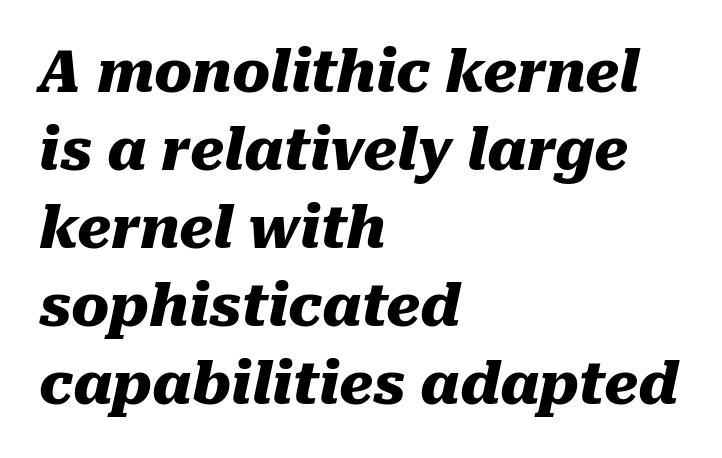
The image shows 57 px heavy type, italic (leaning right); set left-aligned, normal line spacing (1.37x), normal letter spacing, not underlined; medium stroke contrast and a medium x-height.
